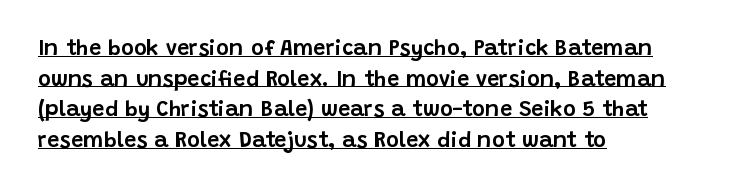
Like a heading marked for emphasis, these lines bear an underscore. Layout note: lines flush left. The tracking reads as untouched default to a designer's eye. Do the letters lean? They stand straight.
